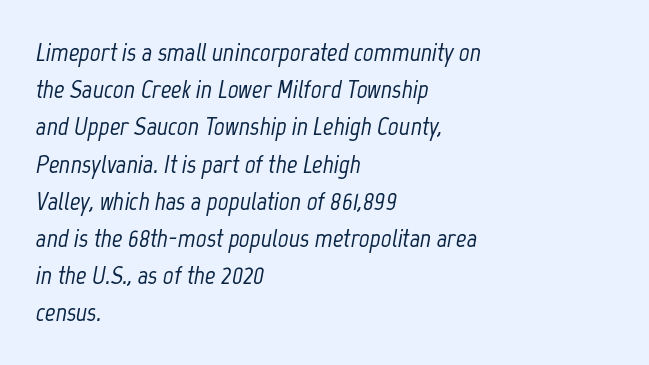
The image shows 26 px text type, italic (leaning right); set left-aligned, normal line spacing (1.43x), normal letter spacing, not underlined.
